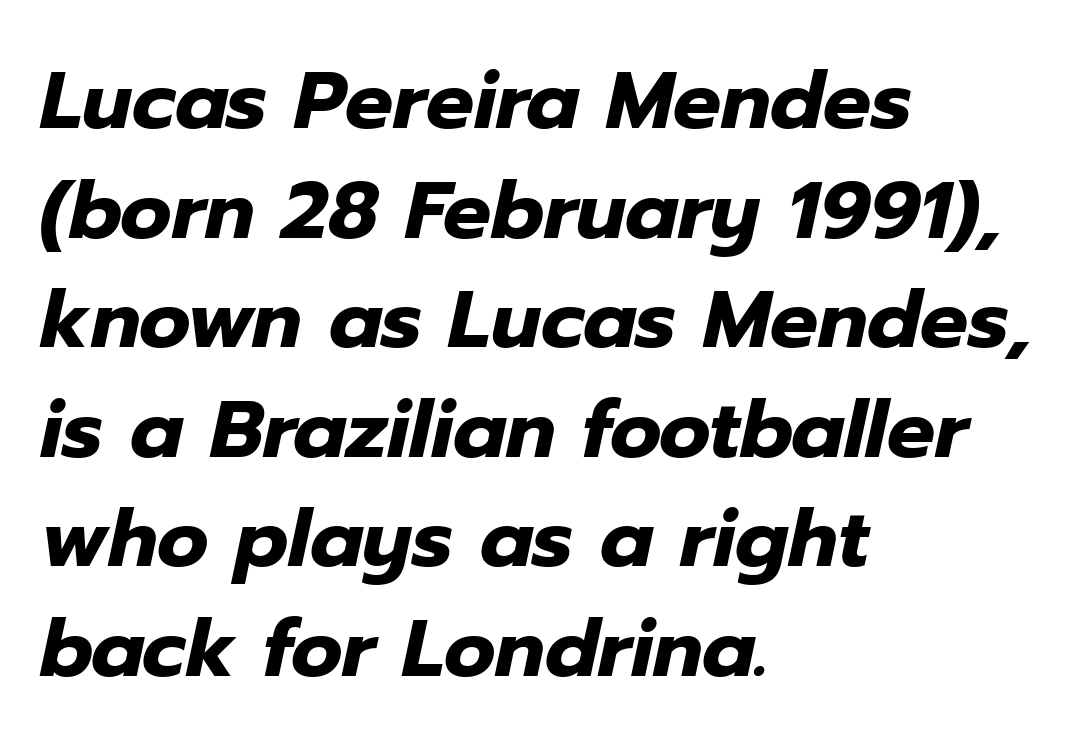
Visually the block forms a straight wall on the left and a jagged coastline on the right. Type without underlining. You could call the tracking neutral — neither tight nor loose. Note the varied advance widths — an 'i' is clearly narrower than an 'm'. Every letter is thick-stroked: bold, no question. Looking at the ascenders, they clearly lean.
